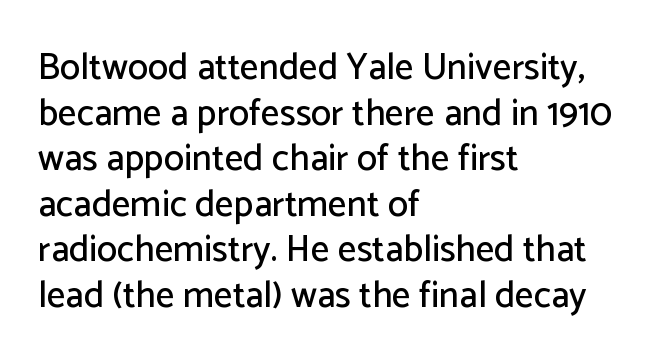
The image shows 37 px sans-serif type, upright; set left-aligned, line spacing 1.23x, normal letter spacing, not underlined; low stroke contrast and a medium x-height.
